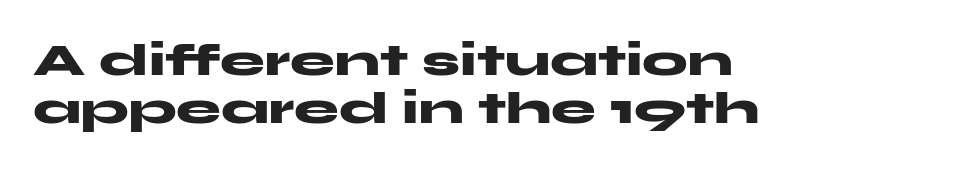
Q: Is the text bold? A: Yes.
Q: Is the text italic (slanted)? A: No, it is upright.
Q: Is the typeface a serif or a sans-serif typeface? A: Sans-serif.
Q: Is the text underlined? A: No.
Q: How is the paragraph aligned? A: Left-aligned.
Q: Is the spacing between letters normal or unusually wide? A: Normal.
Q: Is the spacing between lines tight, normal or loose? A: Tight.
Q: Width (condensed, normal, or wide)? A: Wide.
Q: Stroke contrast? A: Medium.
Q: x-height? A: Medium.
Q: Monospaced? A: No.
